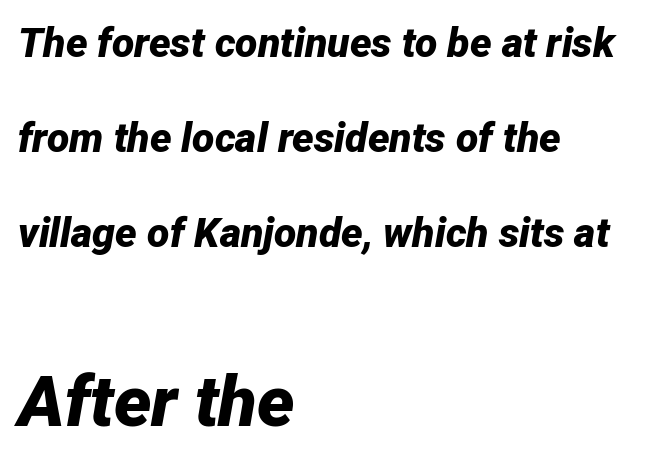
Check the space under the baseline: it is left empty. These lines are rendered in a variable-pitch font. There's an unmistakable incline to the writing here. In this sample the second text group is rendered at the bigger scale. Words appear dense and cohesive because spacing is normal.
